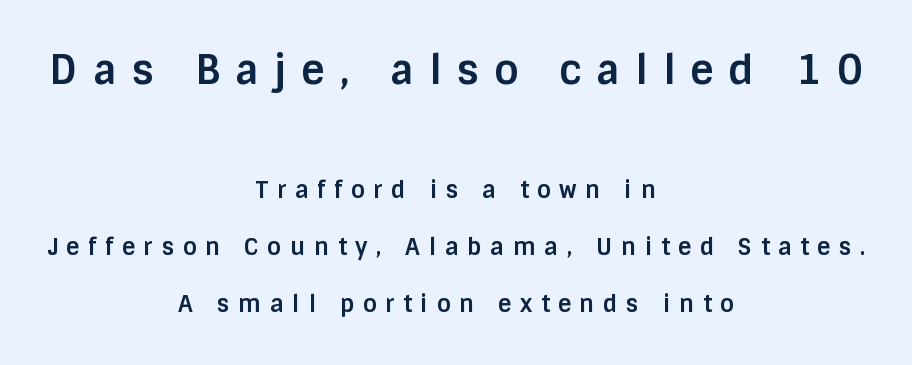
Q: Is the text bold? A: Yes.
Q: Is the text italic (slanted)? A: No, it is upright.
Q: Is the typeface a serif or a sans-serif typeface? A: Sans-serif.
Q: Is the text underlined? A: No.
Q: How is the paragraph aligned? A: Centered.
Q: Is the spacing between letters normal or unusually wide? A: Unusually wide.
Q: Is the spacing between lines tight, normal or loose? A: Loose.
Q: Which block of text is set in a larger size, the first (top) or the second (bottom)? A: The first (top) one.
Q: Width (condensed, normal, or wide)? A: Normal.
Q: Stroke contrast? A: Low.
Q: x-height? A: Large.
Q: Monospaced? A: No.
